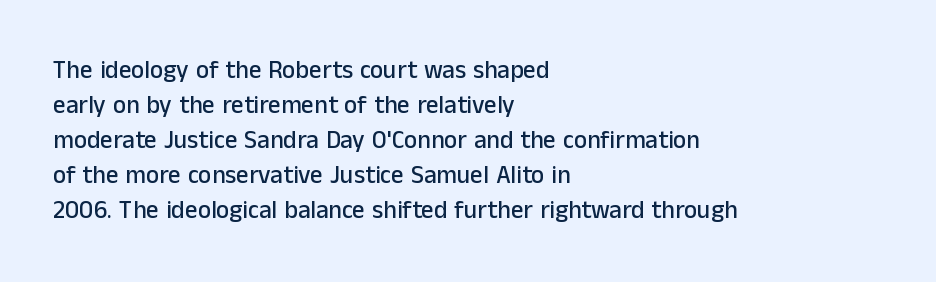
{"italic": "no", "underline": "no", "align": "left", "line_spacing": "normal", "line_spacing_ratio": 1.4, "letter_spacing": "normal", "letter_spacing_em": 0.0, "glyph_px": 25}
